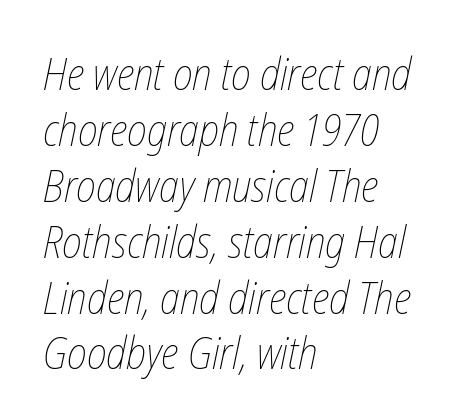
The image shows 44 px thin, condensed type; set left-aligned, normal line spacing (1.27x), normal letter spacing, not underlined; low stroke contrast and a medium x-height.
